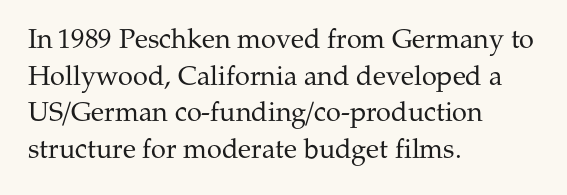
Q: Is the text bold? A: No.
Q: Is the text italic (slanted)? A: No, it is upright.
Q: Is the text underlined? A: No.
Q: How is the paragraph aligned? A: Left-aligned.
Q: Is the spacing between letters normal or unusually wide? A: Normal.
Q: Is the spacing between lines tight, normal or loose? A: Normal.
